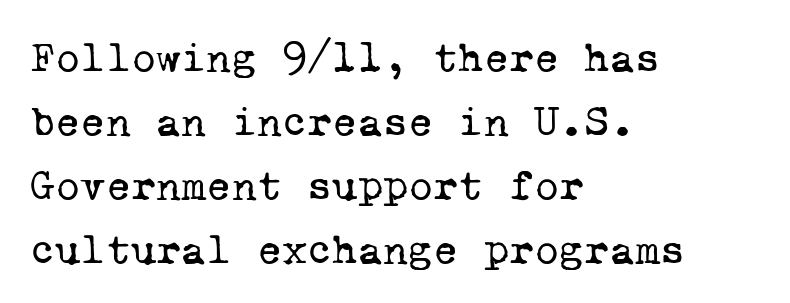
Line spacing here is normal. The horizontal fit of the characters is conventional and even. Here the designer chose a console-style face with uniform glyph widths. The cut favours lightness, reaching ordinary text weight at its darkest. The specimen omits any rule beneath the text block's lines.
